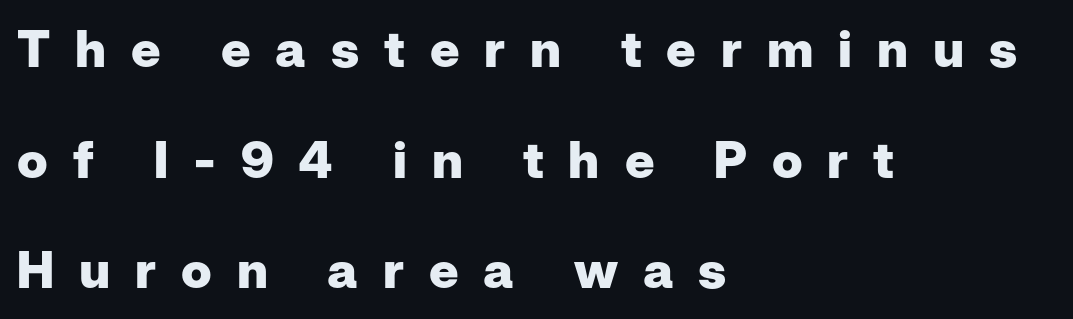
The image shows 51 px heavy sans-serif type, upright; set left-aligned, loose line spacing (2.17x), unusually wide letter spacing (+0.49 em), not underlined; low stroke contrast and a medium x-height.
